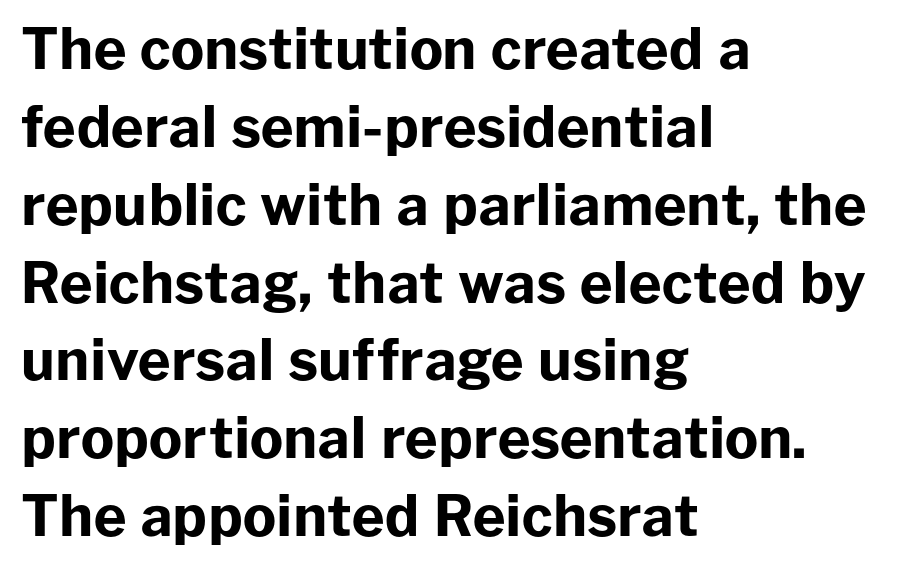
{"serif": "no", "italic": "no", "bold": "yes", "weight": "bold", "width": "normal", "stroke_contrast": "low", "x_height": "medium", "monospaced": "no", "underline": "no", "align": "left", "line_spacing": "normal", "line_spacing_ratio": 1.39, "letter_spacing": "normal", "letter_spacing_em": 0.0, "glyph_px": 56}
